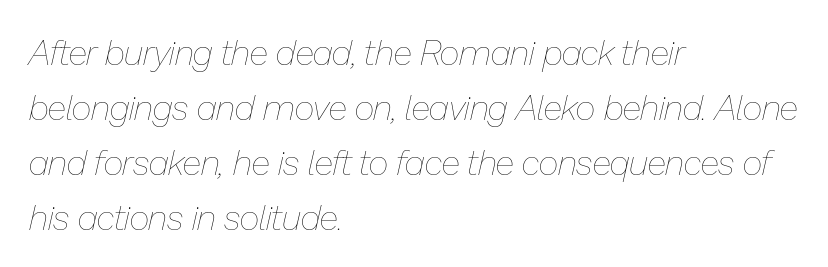
{"italic": "yes", "lean": "right", "slant_degrees": 13, "bold": "no", "weight": "thin", "width": "normal", "stroke_contrast": "low", "x_height": "medium", "monospaced": "no", "underline": "no", "align": "left", "line_spacing": "normal", "line_spacing_ratio": 1.57, "letter_spacing": "normal", "letter_spacing_em": 0.0, "glyph_px": 35}
